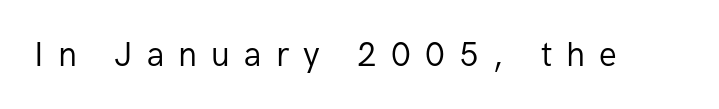
Q: Is the text bold? A: No.
Q: Is the text italic (slanted)? A: No, it is upright.
Q: Is the typeface a serif or a sans-serif typeface? A: Sans-serif.
Q: Is the text underlined? A: No.
Q: Is the spacing between letters normal or unusually wide? A: Unusually wide.
Q: Width (condensed, normal, or wide)? A: Normal.
Q: Stroke contrast? A: Low.
Q: x-height? A: Medium.
Q: Monospaced? A: No.
